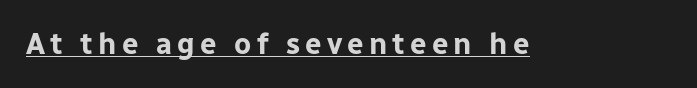
Proportional: the letters do not fall into vertical columns. The letters are bold, with thick, heavy strokes. The letters carry no serifs — their stems end cleanly without finishing strokes. You can tell it's not italic because the verticals are truly vertical. Beneath each row of characters lies a ruled line.
